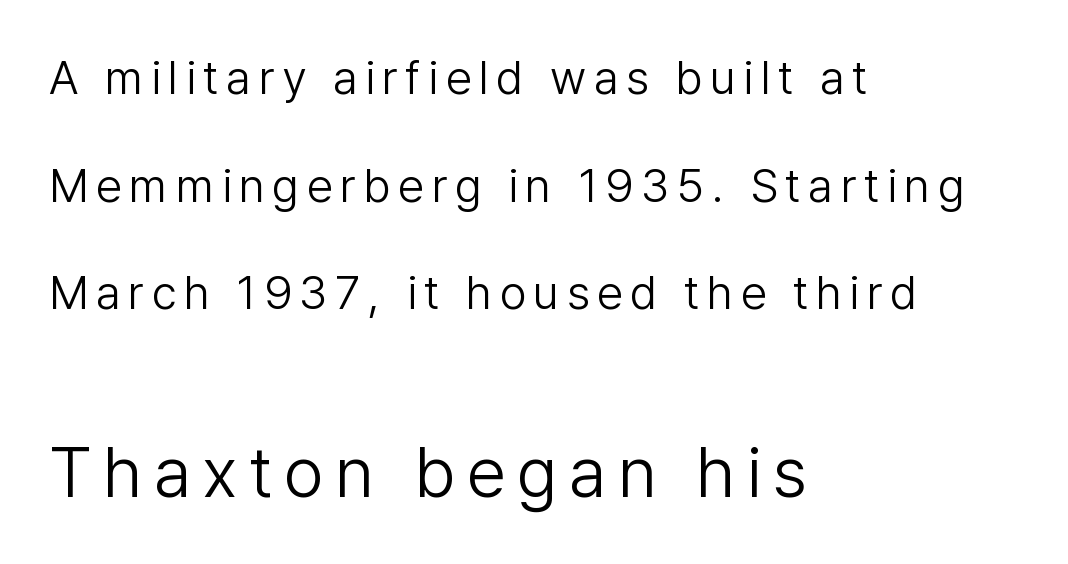
The image shows 71 px light sans-serif type, upright; set left-aligned, loose line spacing (2.29x), not underlined; the second (bottom) block is 1.51x larger; low stroke contrast and a medium x-height.
